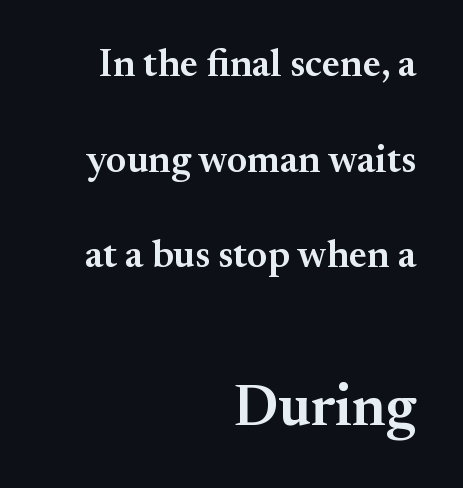
{"serif": "yes", "italic": "no", "bold": "semi", "weight": "semibold", "width": "normal", "stroke_contrast": "medium", "x_height": "small", "monospaced": "no", "underline": "no", "align": "right", "line_spacing": "loose", "line_spacing_ratio": 2.45, "letter_spacing": "normal", "letter_spacing_em": 0.0, "larger_block": "second", "size_ratio": 1.51, "glyph_px": 59}
